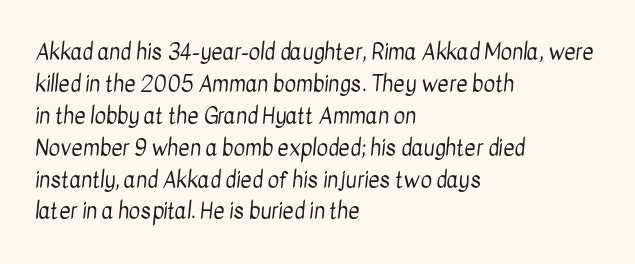
All the whitespace from short lines collects on the right. The specimen omits any rule beneath the text block's lines. No extra tracking has been applied to these lines. The weight would be labelled regular, book, light, or lighter still.
